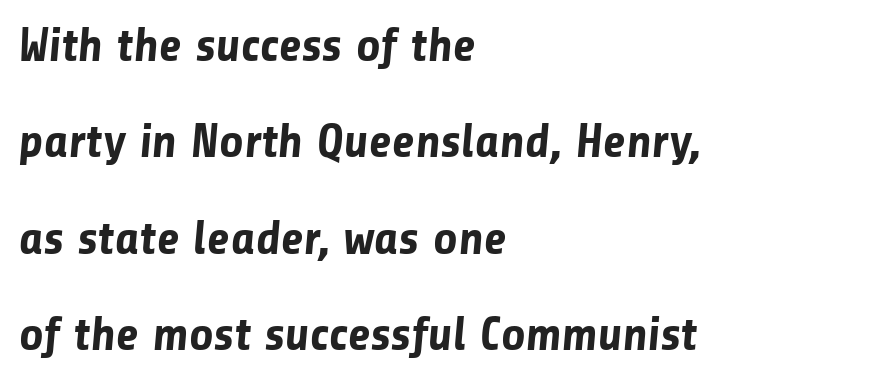
The image shows 48 px bold sans-serif type; set left-aligned, loose line spacing (2.01x), normal letter spacing, not underlined; low stroke contrast and a medium x-height.
